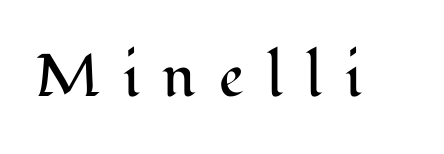
The image shows 60 px regular-weight serif type, upright; set unusually wide letter spacing (+0.38 em), not underlined; medium stroke contrast and a medium x-height.
